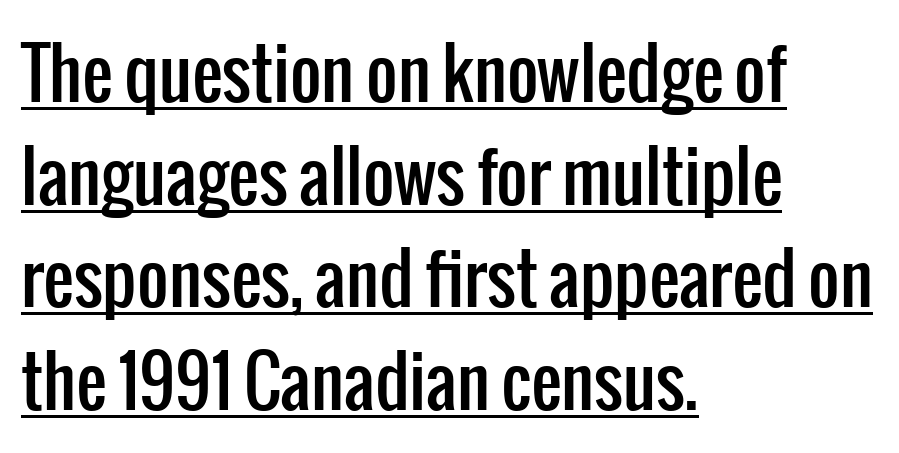
Q: Is the text italic (slanted)? A: No, it is upright.
Q: Is the typeface a serif or a sans-serif typeface? A: Sans-serif.
Q: Is the text underlined? A: Yes.
Q: How is the paragraph aligned? A: Left-aligned.
Q: Is the spacing between letters normal or unusually wide? A: Normal.
Q: Is the spacing between lines tight, normal or loose? A: Normal.
Q: Width (condensed, normal, or wide)? A: Condensed.
Q: Stroke contrast? A: Low.
Q: x-height? A: Medium.
Q: Monospaced? A: No.
